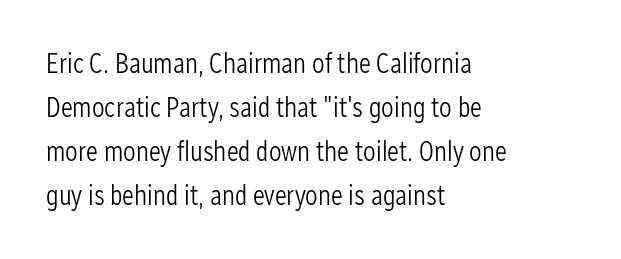
{"serif": "no", "italic": "no", "bold": "no", "weight": "light", "width": "condensed", "stroke_contrast": "low", "x_height": "medium", "monospaced": "no", "underline": "no", "align": "left", "line_spacing": "normal", "line_spacing_ratio": 1.57, "letter_spacing": "normal", "letter_spacing_em": 0.0, "glyph_px": 28}
